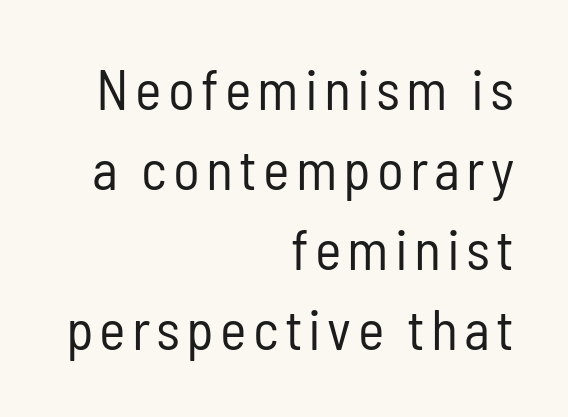
Q: Is the text bold? A: No.
Q: Is the text italic (slanted)? A: No, it is upright.
Q: Is the typeface a serif or a sans-serif typeface? A: Sans-serif.
Q: Is the text underlined? A: No.
Q: How is the paragraph aligned? A: Right-aligned.
Q: Is the spacing between lines tight, normal or loose? A: Normal.
Q: Width (condensed, normal, or wide)? A: Condensed.
Q: Stroke contrast? A: Low.
Q: x-height? A: Medium.
Q: Monospaced? A: No.
